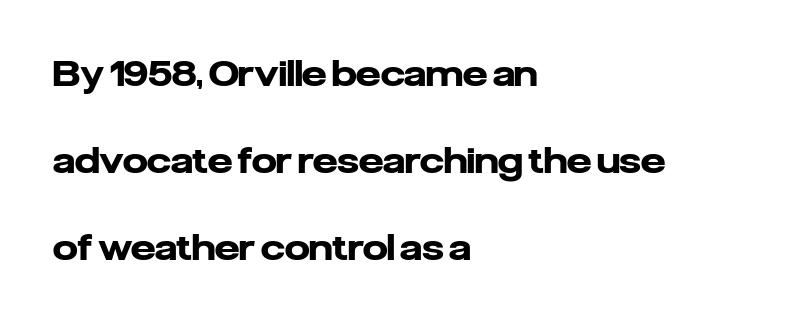
Line starts are locked; line ends wander. How would I describe the line gaps? Wide and relaxed. Nope, no serifs anywhere on these letters. No word sits above an underline.
